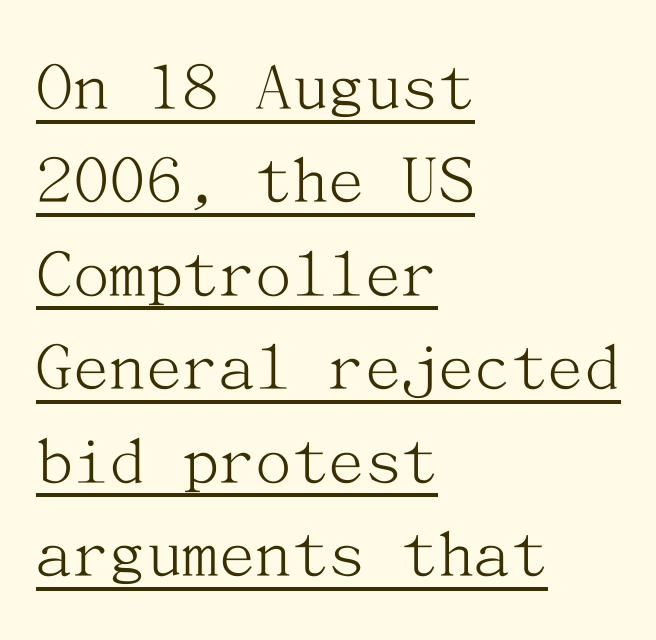
{"serif": "yes", "italic": "no", "bold": "no", "weight": "light", "width": "normal", "stroke_contrast": "medium", "x_height": "medium", "underline": "yes", "align": "left", "line_spacing": "normal", "line_spacing_ratio": 1.28, "letter_spacing": "normal", "letter_spacing_em": 0.0, "glyph_px": 73}
